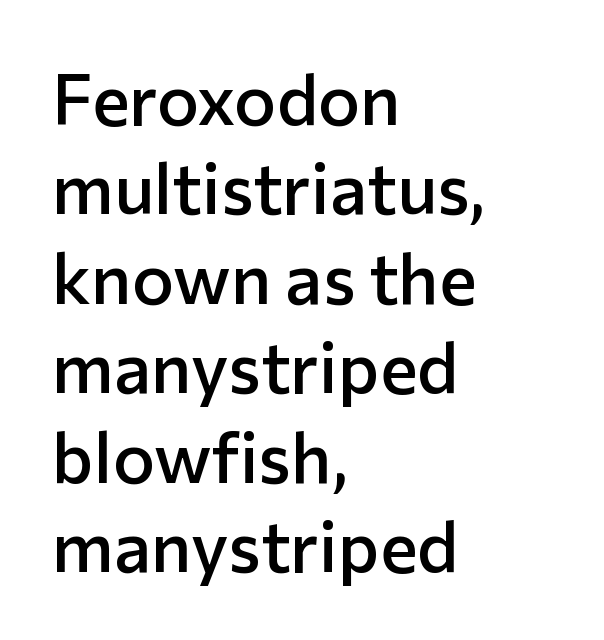
A bit beefed up — I'd call it semibold rather than bold. In terms of posture, this sample is upright. To sum up the face: it is a sans, with no serifs. What's the leading like? Ordinary, nothing unusual. Characters follow at the spacing the type designer built in.
